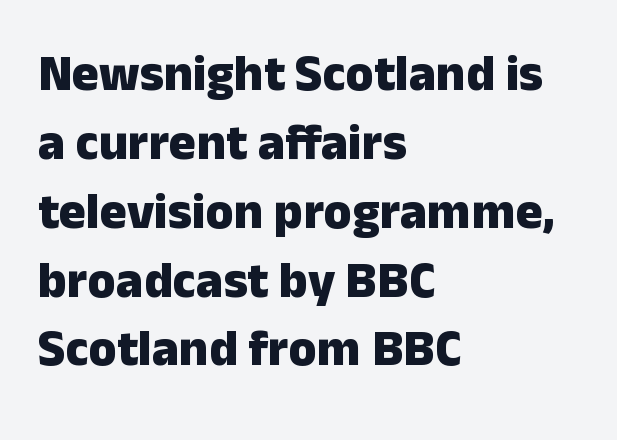
Q: Is the text bold? A: Yes.
Q: Is the text italic (slanted)? A: No, it is upright.
Q: Is the typeface a serif or a sans-serif typeface? A: Sans-serif.
Q: Is the text underlined? A: No.
Q: How is the paragraph aligned? A: Left-aligned.
Q: Is the spacing between letters normal or unusually wide? A: Normal.
Q: Is the spacing between lines tight, normal or loose? A: Normal.
Q: Width (condensed, normal, or wide)? A: Normal.
Q: Stroke contrast? A: Low.
Q: x-height? A: Medium.
Q: Monospaced? A: No.
